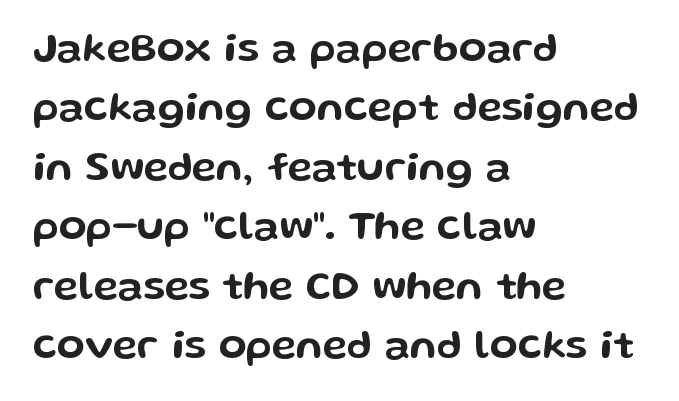
This sample has the flowing, uneven cadence of proportional lettering. You could call the tracking neutral — neither tight nor loose. Designer's note — italics off, roman on. Unlike a traditional serif, this face leaves its strokes unadorned. Quick note: interline space is typical.
